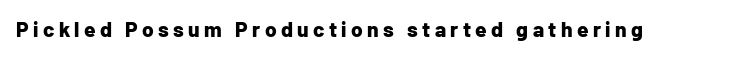
Strokes here are thick enough to call this a true bold. Designer's note — italics off, roman on. Glance below the letters and you will spot only blank space. How are the letters spaced? Widely, with obvious added tracking.
